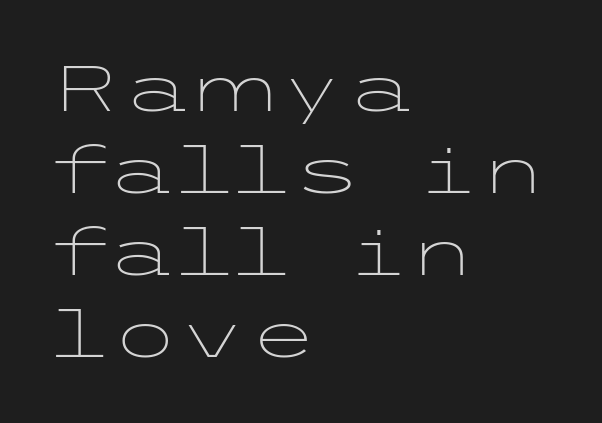
The image shows 64 px light, wide sans-serif type, upright; set left-aligned, normal line spacing (1.28x), normal letter spacing, not underlined; low stroke contrast and a medium x-height.
